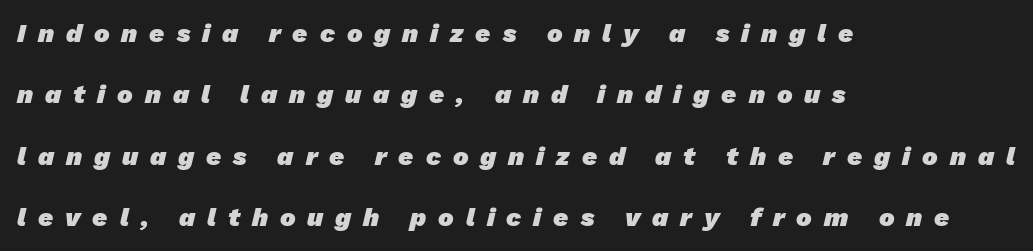
The image shows 26 px bold type; set left-aligned, loose line spacing (2.36x), unusually wide letter spacing (+0.46 em), not underlined.
